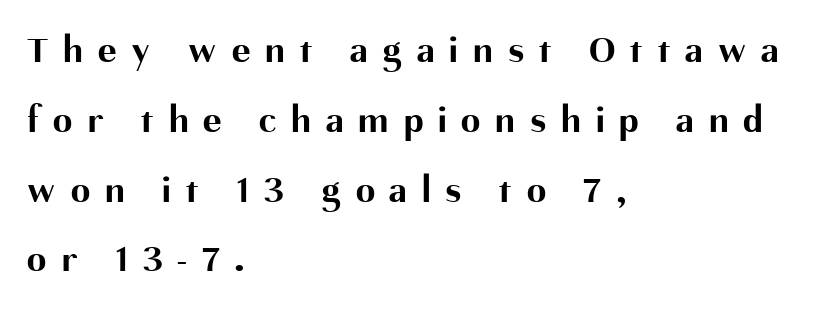
The image shows 39 px bold sans-serif type, upright; set left-aligned, line spacing 1.79x, unusually wide letter spacing (+0.38 em), not underlined; medium stroke contrast and a medium x-height.
